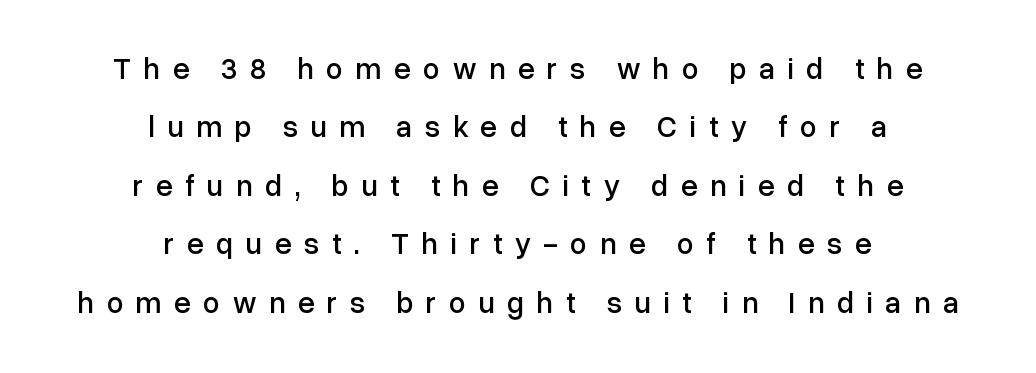
Q: Is the text italic (slanted)? A: No, it is upright.
Q: Is the typeface a serif or a sans-serif typeface? A: Sans-serif.
Q: Is the text underlined? A: No.
Q: How is the paragraph aligned? A: Centered.
Q: Is the spacing between letters normal or unusually wide? A: Unusually wide.
Q: Is the spacing between lines tight, normal or loose? A: Loose.
Q: Width (condensed, normal, or wide)? A: Normal.
Q: Stroke contrast? A: Low.
Q: x-height? A: Medium.
Q: Monospaced? A: No.
